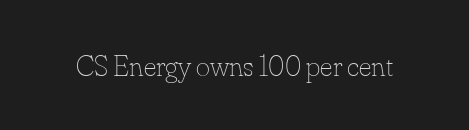
{"italic": "no", "bold": "no", "weight": "thin", "width": "normal", "stroke_contrast": "low", "x_height": "small", "monospaced": "no", "underline": "no", "letter_spacing": "normal", "letter_spacing_em": 0.0, "glyph_px": 30}
